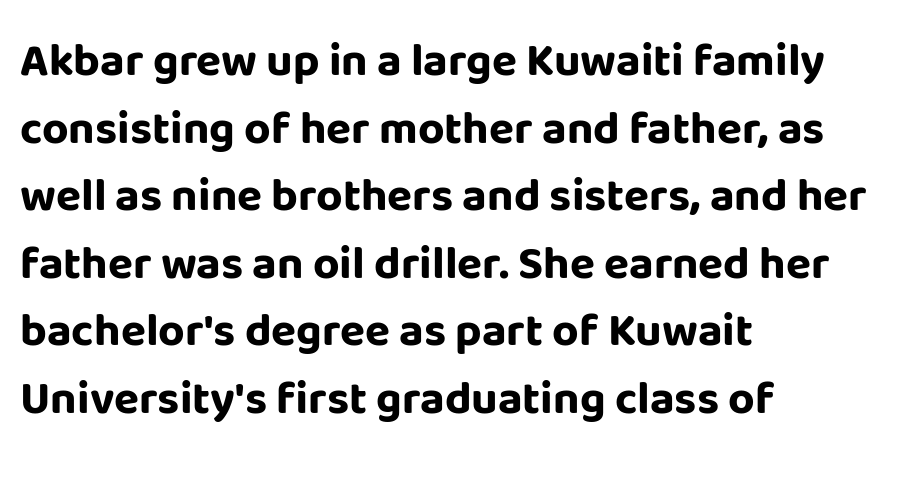
A typesetter would label this face a sans. The sample has been set heavy, in full bold. Rendered with straight, roman letterforms. Horizontal bands of white between lines are of average thickness.
